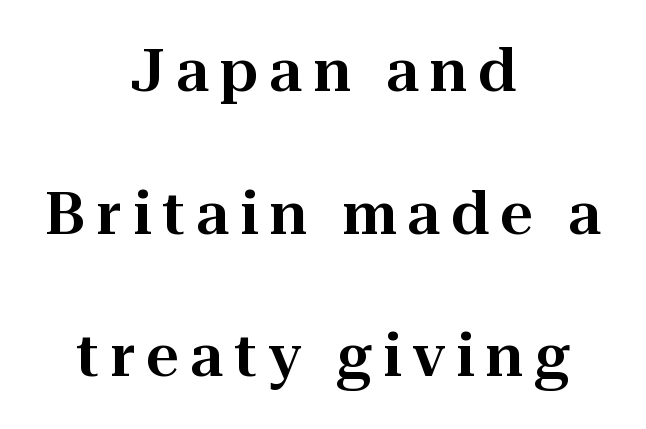
The image shows 58 px serif type, upright; set centered, loose line spacing (2.46x), not underlined; high stroke contrast and a medium x-height.
